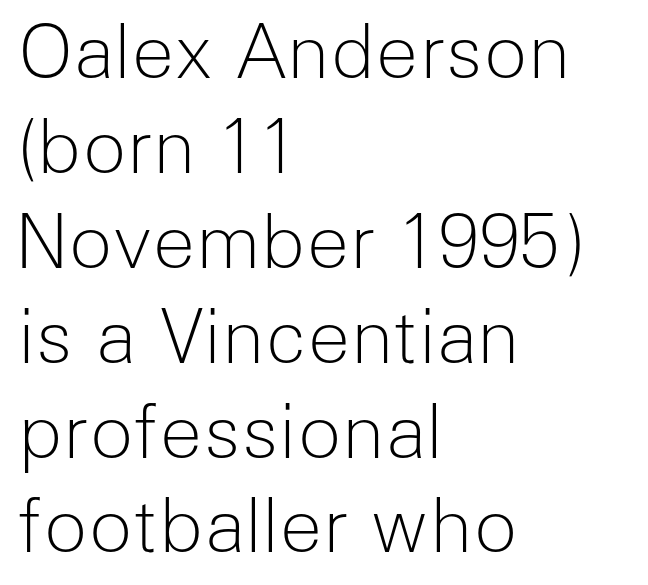
The image shows 73 px light sans-serif type, upright; set left-aligned, normal line spacing (1.3x), normal letter spacing, not underlined; low stroke contrast and a medium x-height.
